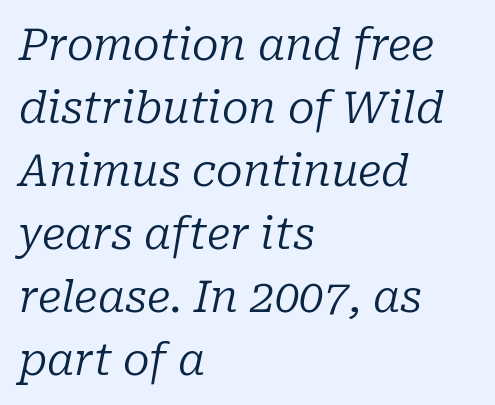
The compositor pushed each line to the left boundary. Decoration check: the copy has no underline. A normal amount of white space separates one row of letters from the next. These glyphs show unthickened strokes, regular width or finer. Here the glyphs are tracked normally, forming tight word shapes.
